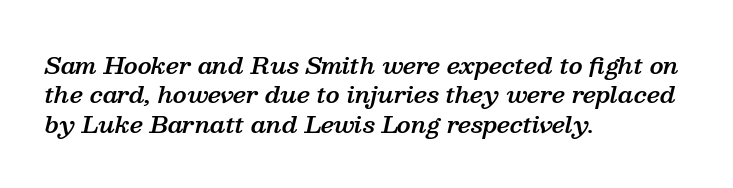
Casual observation: everything's shoved over to the left. Slant detected: the letters are inclined. Does the weight exceed regular? Yes, but only to semibold. Words float on clear page, feet unadorned. Normally led — the rows are evenly, conventionally spaced.
